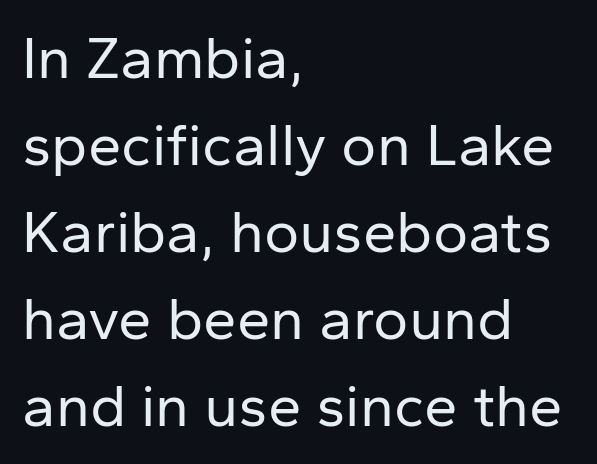
Q: Is the text bold? A: No.
Q: Is the text italic (slanted)? A: No, it is upright.
Q: Is the typeface a serif or a sans-serif typeface? A: Sans-serif.
Q: Is the text underlined? A: No.
Q: How is the paragraph aligned? A: Left-aligned.
Q: Is the spacing between letters normal or unusually wide? A: Normal.
Q: Is the spacing between lines tight, normal or loose? A: Normal.
Q: Width (condensed, normal, or wide)? A: Normal.
Q: Stroke contrast? A: Low.
Q: x-height? A: Medium.
Q: Monospaced? A: No.
